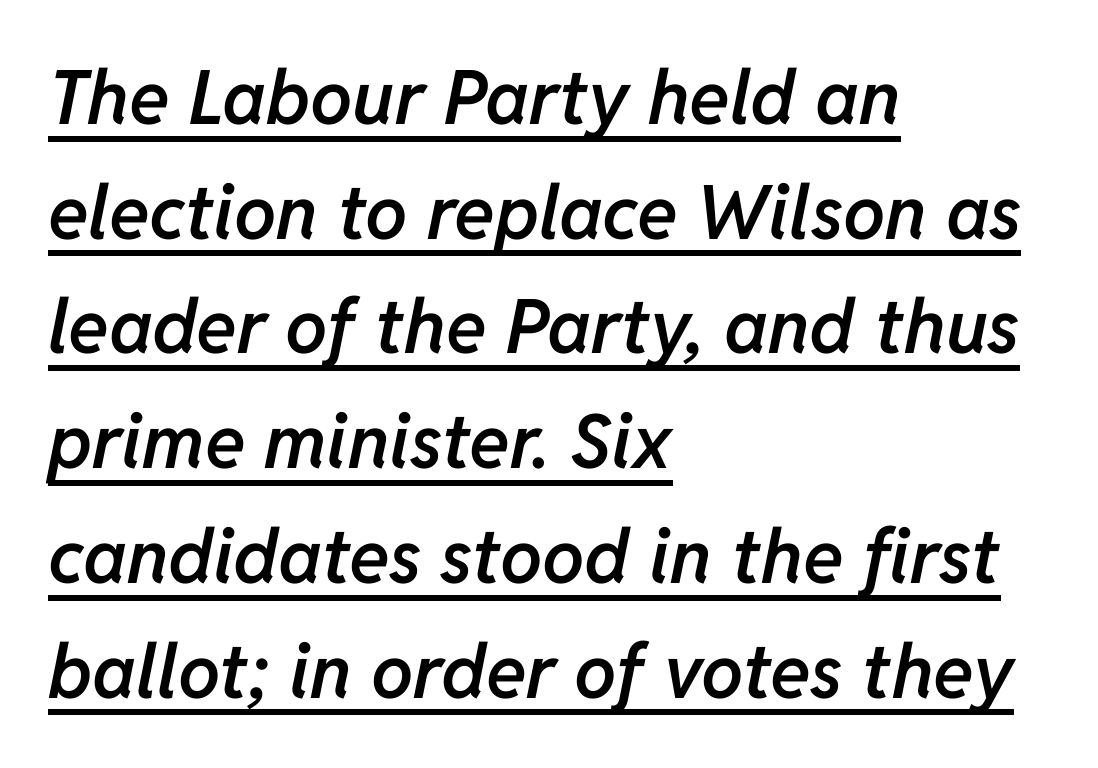
Q: Is the text bold? A: Semi-bold.
Q: Is the text italic (slanted)? A: Yes, it leans right by about 11 degrees.
Q: Is the text underlined? A: Yes.
Q: How is the paragraph aligned? A: Left-aligned.
Q: Is the spacing between letters normal or unusually wide? A: Normal.
Q: Is the spacing between lines tight, normal or loose? A: Normal.
Q: Width (condensed, normal, or wide)? A: Normal.
Q: Stroke contrast? A: Low.
Q: x-height? A: Medium.
Q: Monospaced? A: No.
